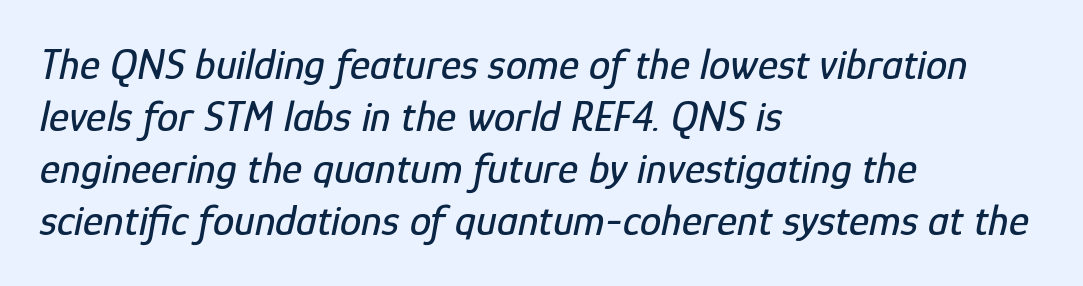
Q: Is the text italic (slanted)? A: Yes, it leans right by about 12 degrees.
Q: Is the text underlined? A: No.
Q: How is the paragraph aligned? A: Left-aligned.
Q: Is the spacing between letters normal or unusually wide? A: Normal.
Q: Width (condensed, normal, or wide)? A: Condensed.
Q: Stroke contrast? A: Low.
Q: x-height? A: Medium.
Q: Monospaced? A: No.
